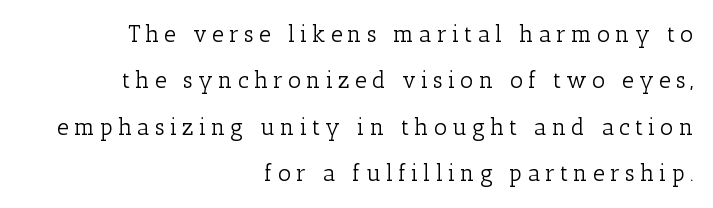
Q: Is the text bold? A: No.
Q: Is the text italic (slanted)? A: No, it is upright.
Q: Is the text underlined? A: No.
Q: How is the paragraph aligned? A: Right-aligned.
Q: Is the spacing between letters normal or unusually wide? A: Unusually wide.
Q: Is the spacing between lines tight, normal or loose? A: Loose.
